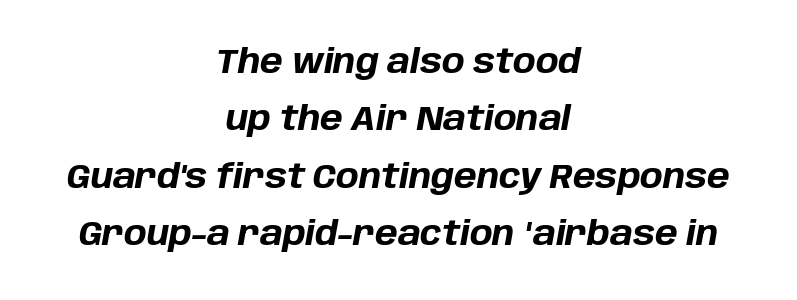
Q: Is the text bold? A: Yes.
Q: Is the text italic (slanted)? A: Yes, it leans right by about 10 degrees.
Q: Is the text underlined? A: No.
Q: How is the paragraph aligned? A: Centered.
Q: Is the spacing between letters normal or unusually wide? A: Normal.
Q: Is the spacing between lines tight, normal or loose? A: Normal.
Q: Width (condensed, normal, or wide)? A: Normal.
Q: Stroke contrast? A: Low.
Q: x-height? A: Large.
Q: Monospaced? A: No.
